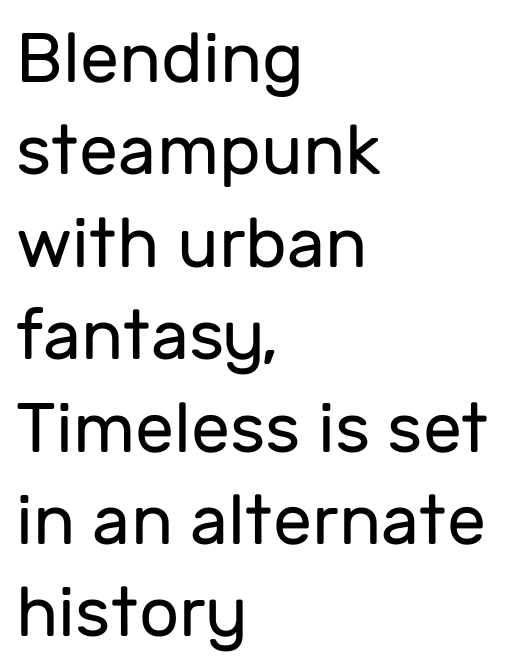
Q: Is the text bold? A: No.
Q: Is the text italic (slanted)? A: No, it is upright.
Q: Is the typeface a serif or a sans-serif typeface? A: Sans-serif.
Q: Is the text underlined? A: No.
Q: How is the paragraph aligned? A: Left-aligned.
Q: Is the spacing between letters normal or unusually wide? A: Normal.
Q: Is the spacing between lines tight, normal or loose? A: Normal.
Q: Width (condensed, normal, or wide)? A: Normal.
Q: Stroke contrast? A: Low.
Q: x-height? A: Medium.
Q: Monospaced? A: No.
